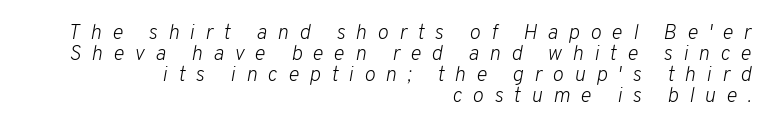
Descender tails drop into unmarked territory. No extra ink here — the face is not bold. You can tell it's italic because the verticals aren't actually vertical. Leading: reduced. Each word looks stretched out because of the extra space between its letters. Where is the straight margin? On the right.
